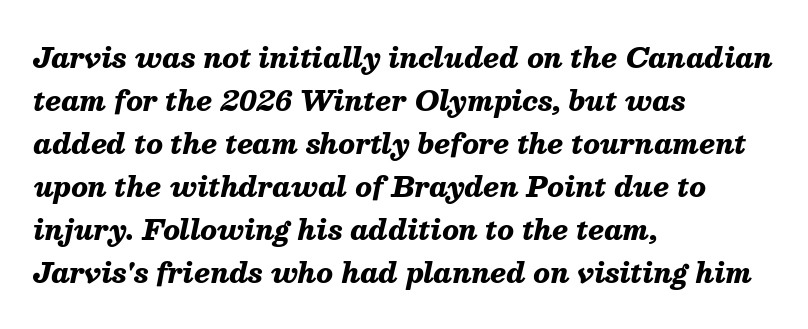
{"italic": "yes", "lean": "right", "slant_degrees": 13, "bold": "yes", "underline": "no", "align": "left", "line_spacing": "normal", "line_spacing_ratio": 1.59, "letter_spacing": "normal", "letter_spacing_em": 0.0, "glyph_px": 27}
